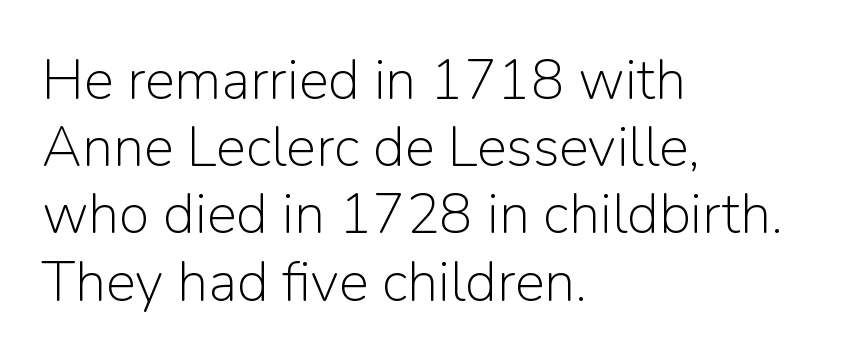
Q: Is the text bold? A: No.
Q: Is the text italic (slanted)? A: No, it is upright.
Q: Is the typeface a serif or a sans-serif typeface? A: Sans-serif.
Q: Is the text underlined? A: No.
Q: How is the paragraph aligned? A: Left-aligned.
Q: Is the spacing between letters normal or unusually wide? A: Normal.
Q: Width (condensed, normal, or wide)? A: Normal.
Q: Stroke contrast? A: Low.
Q: x-height? A: Medium.
Q: Monospaced? A: No.
